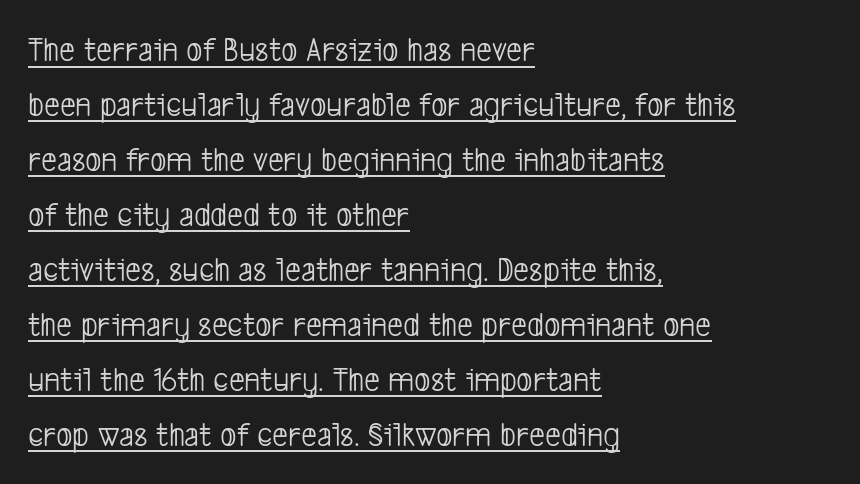
The image shows 35 px light, condensed sans-serif type; set left-aligned, normal line spacing (1.57x), normal letter spacing, underlined; low stroke contrast and a medium x-height.
